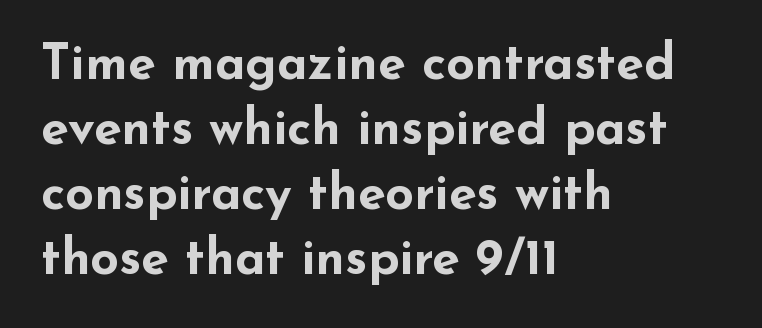
Q: Is the text bold? A: Yes.
Q: Is the text italic (slanted)? A: No, it is upright.
Q: Is the typeface a serif or a sans-serif typeface? A: Sans-serif.
Q: Is the text underlined? A: No.
Q: How is the paragraph aligned? A: Left-aligned.
Q: Is the spacing between letters normal or unusually wide? A: Normal.
Q: Is the spacing between lines tight, normal or loose? A: Normal.
Q: Width (condensed, normal, or wide)? A: Wide.
Q: Stroke contrast? A: Low.
Q: x-height? A: Small.
Q: Monospaced? A: No.
